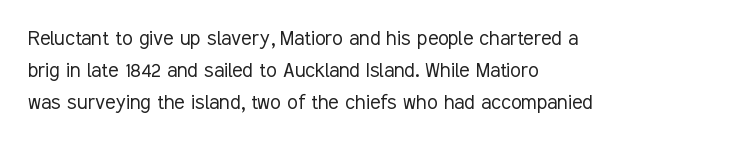
Q: Is the text bold? A: No.
Q: Is the text italic (slanted)? A: No, it is upright.
Q: Is the text underlined? A: No.
Q: How is the paragraph aligned? A: Left-aligned.
Q: Is the spacing between letters normal or unusually wide? A: Normal.
Q: Is the spacing between lines tight, normal or loose? A: Normal.
